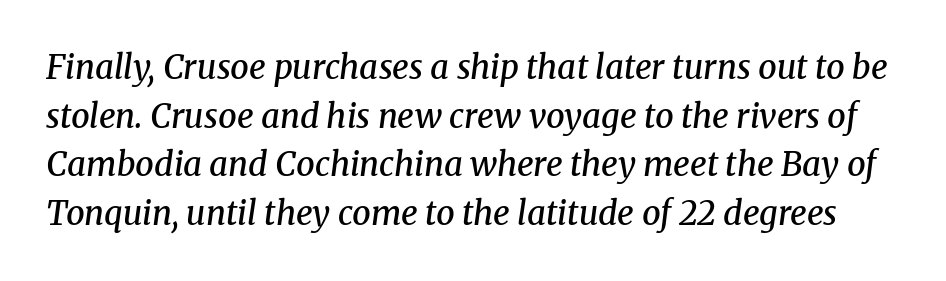
The typography opts for an oblique posture over an upright one. Examine the stroke ends and you'll spot serifs. Nothing unusual about the tracking: characters are spaced as the font intends. The specimen omits any rule beneath the text block's lines.
